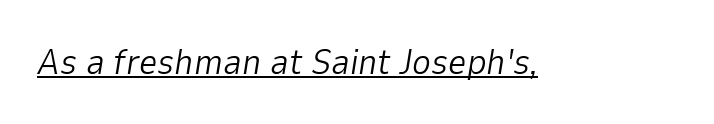
Tracking value appears to be zero — textbook default spacing. Compared with undecorated copy, this sample adds a rule below the words. The passage shown leans; its letterforms are oblique. Stems here are at most as thick as an everyday book face. Spacing verdict: proportional, widths tailored to each character.
